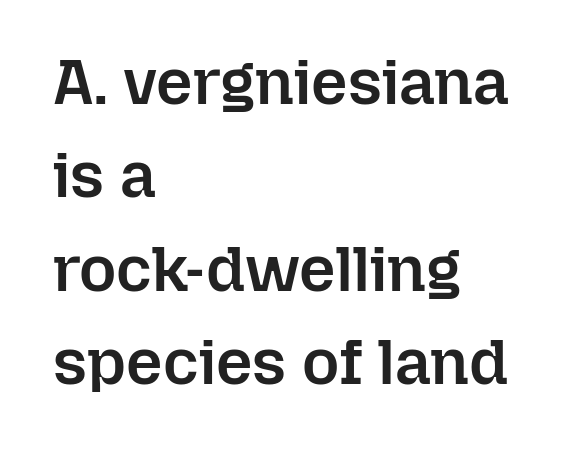
Q: Is the text bold? A: Semi-bold.
Q: Is the text italic (slanted)? A: No, it is upright.
Q: Is the text underlined? A: No.
Q: How is the paragraph aligned? A: Left-aligned.
Q: Is the spacing between letters normal or unusually wide? A: Normal.
Q: Is the spacing between lines tight, normal or loose? A: Normal.
Q: Width (condensed, normal, or wide)? A: Normal.
Q: Stroke contrast? A: Low.
Q: x-height? A: Medium.
Q: Monospaced? A: No.
